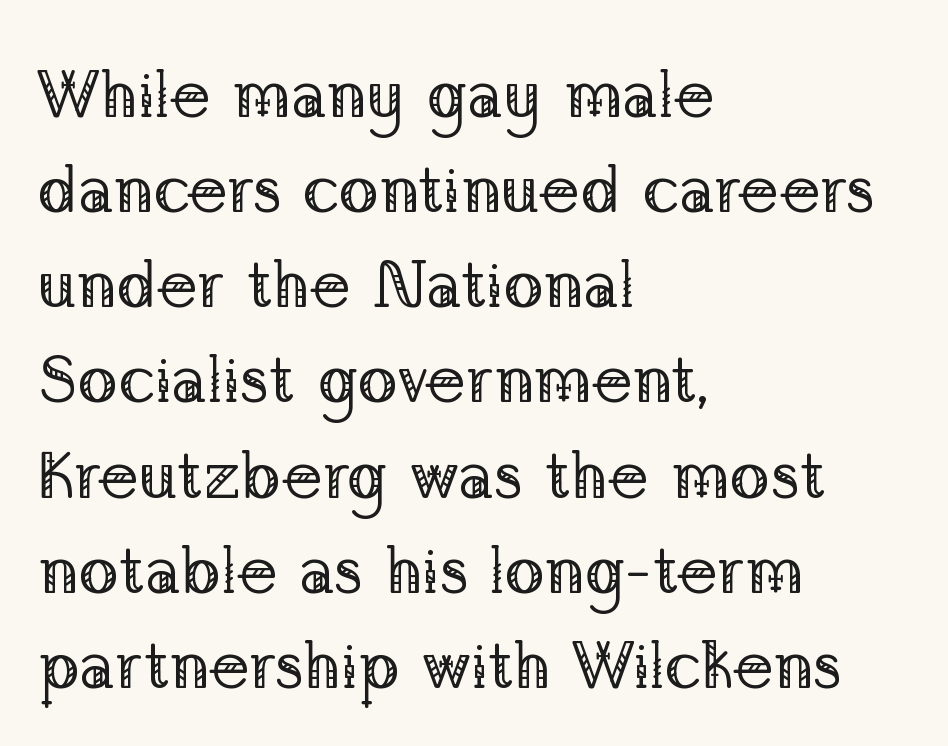
Q: Is the text bold? A: No.
Q: Is the text italic (slanted)? A: No, it is upright.
Q: Is the typeface a serif or a sans-serif typeface? A: Serif.
Q: Is the text underlined? A: No.
Q: How is the paragraph aligned? A: Left-aligned.
Q: Is the spacing between letters normal or unusually wide? A: Normal.
Q: Is the spacing between lines tight, normal or loose? A: Normal.
Q: Width (condensed, normal, or wide)? A: Normal.
Q: Stroke contrast? A: Low.
Q: x-height? A: Medium.
Q: Monospaced? A: No.
